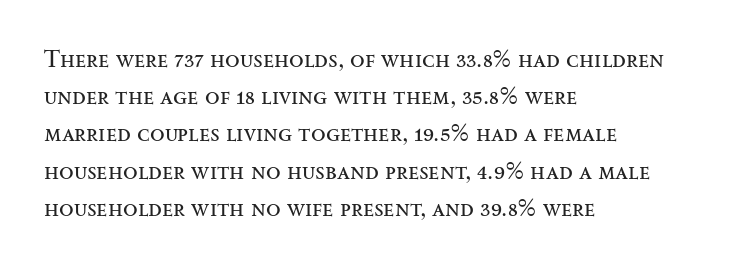
Q: Is the text bold? A: No.
Q: Is the text italic (slanted)? A: No, it is upright.
Q: Is the text underlined? A: No.
Q: How is the paragraph aligned? A: Left-aligned.
Q: Is the spacing between letters normal or unusually wide? A: Normal.
Q: Is the spacing between lines tight, normal or loose? A: Normal.
